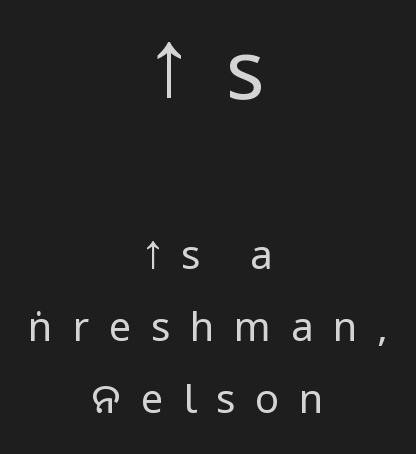
{"serif": "no", "italic": "no", "bold": "no", "weight": "regular", "width": "condensed", "stroke_contrast": "low", "underline": "no", "align": "center", "line_spacing_ratio": 1.8, "letter_spacing": "wide", "letter_spacing_em": 0.49, "larger_block": "first", "size_ratio": 2.0, "glyph_px": 80}
